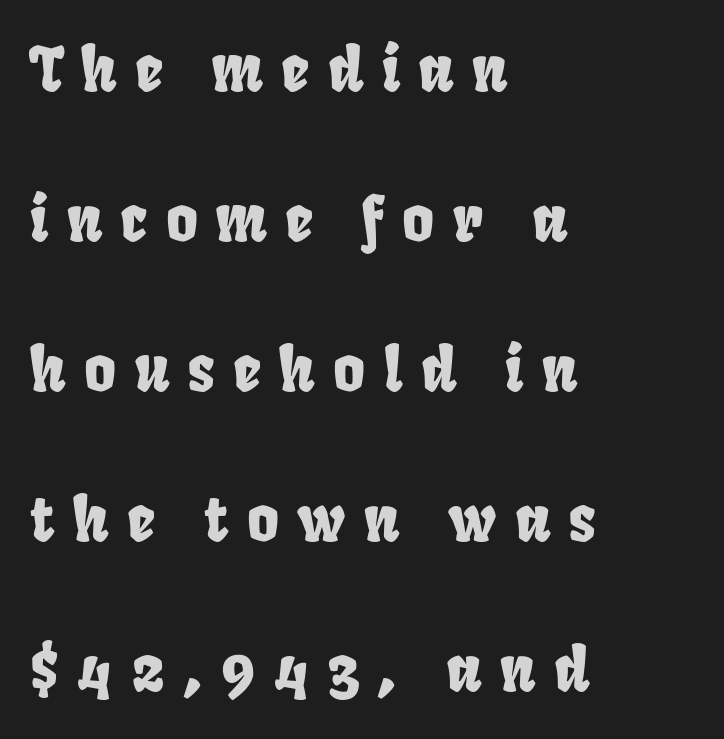
The image shows 61 px condensed sans-serif type; set left-aligned, loose line spacing (2.46x), unusually wide letter spacing (+0.3 em), not underlined; low stroke contrast and a large x-height.
